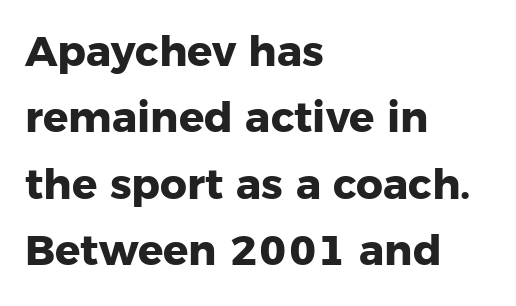
{"serif": "no", "italic": "no", "bold": "yes", "weight": "heavy", "width": "normal", "stroke_contrast": "low", "x_height": "medium", "monospaced": "no", "underline": "no", "align": "left", "line_spacing": "normal", "line_spacing_ratio": 1.58, "letter_spacing": "normal", "letter_spacing_em": 0.0, "glyph_px": 42}
